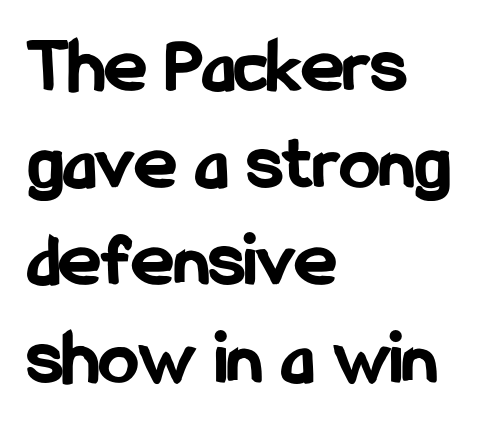
The strokes are fattened all the way to bold. A typesetter would label this face a sans. Nobody touched the tracking dial on this one. Do the letters lean? They stand straight. Honestly, there is no underline to notice here at all.
